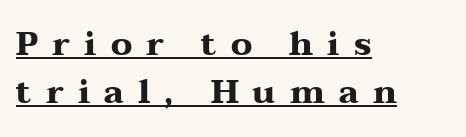
{"serif": "yes", "italic": "no", "bold": "yes", "weight": "heavy", "width": "wide", "stroke_contrast": "medium", "x_height": "medium", "monospaced": "no", "underline": "yes", "align": "left", "line_spacing": "normal", "line_spacing_ratio": 1.44, "letter_spacing": "wide", "letter_spacing_em": 0.43, "glyph_px": 33}
